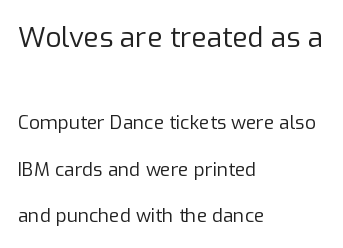
The image shows 28 px regular-weight sans-serif type, upright; set left-aligned, loose line spacing (2.45x), normal letter spacing, not underlined; the first (top) block is 1.47x larger; low stroke contrast and a medium x-height.
